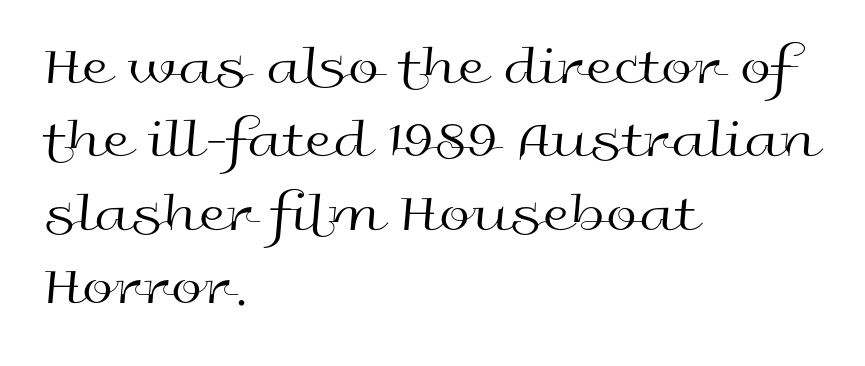
The image shows 56 px regular-weight, wide sans-serif type, upright; set left-aligned, normal line spacing (1.31x), normal letter spacing, not underlined; a medium x-height.
